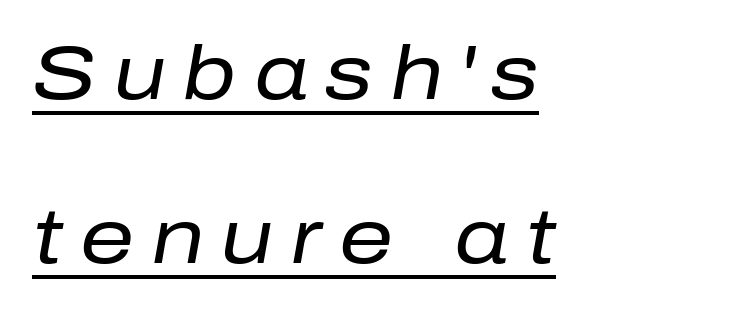
Q: Is the text bold? A: No.
Q: Is the text italic (slanted)? A: Yes, it leans right by about 10 degrees.
Q: Is the text underlined? A: Yes.
Q: How is the paragraph aligned? A: Left-aligned.
Q: Is the spacing between letters normal or unusually wide? A: Unusually wide.
Q: Is the spacing between lines tight, normal or loose? A: Loose.
Q: Width (condensed, normal, or wide)? A: Normal.
Q: Stroke contrast? A: Low.
Q: x-height? A: Medium.
Q: Monospaced? A: No.
